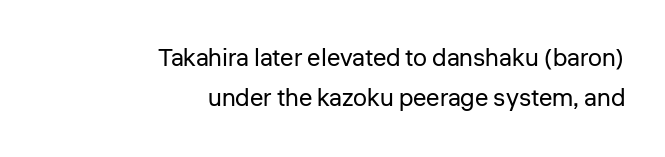
Anything drawn beneath the words? Only blank space. No chunkiness to these letters — they're not bold. Upright lettering throughout. A normal amount of white space separates one row of letters from the next.
